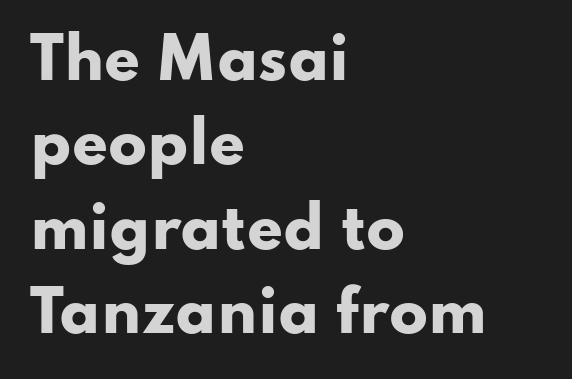
Between one letter and the next there's only the usual sliver of space. A typesetter would call this leading conventional body-copy spacing. The rendering uses a bold face; every stroke is thick and dark. The lines are quadded left.
